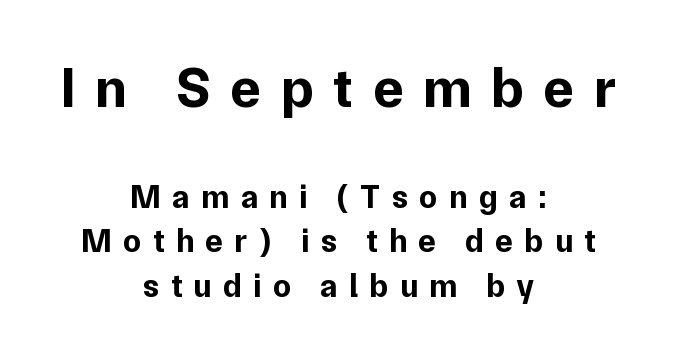
{"serif": "no", "italic": "no", "bold": "yes", "weight": "bold", "width": "normal", "stroke_contrast": "low", "x_height": "medium", "monospaced": "no", "underline": "no", "align": "center", "line_spacing": "normal", "line_spacing_ratio": 1.35, "letter_spacing": "wide", "letter_spacing_em": 0.34, "larger_block": "first", "size_ratio": 1.73, "glyph_px": 57}
